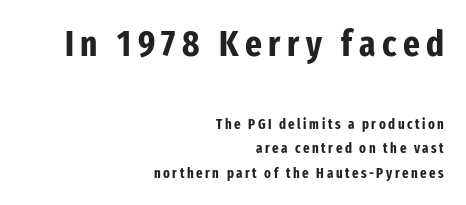
{"serif": "no", "italic": "no", "bold": "yes", "weight": "bold", "width": "condensed", "stroke_contrast": "low", "x_height": "medium", "monospaced": "no", "underline": "no", "align": "right", "line_spacing_ratio": 1.77, "larger_block": "first", "size_ratio": 2.57, "glyph_px": 36}
